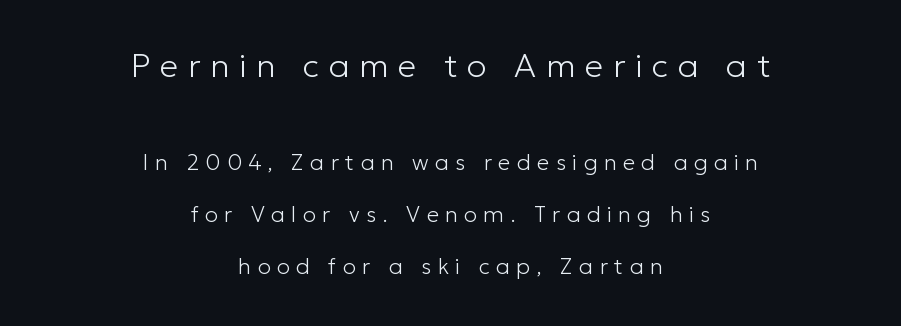
Tracking value appears strongly positive — letters spread wide. The text block is weighted toward neither margin, spreading evenly from the middle. Upright lettering throughout. Type size steps down from the first block to the second. Think standard paragraph weight, or any step lighter than that. Serif or sans? Sans — the stroke terminals are bare.
